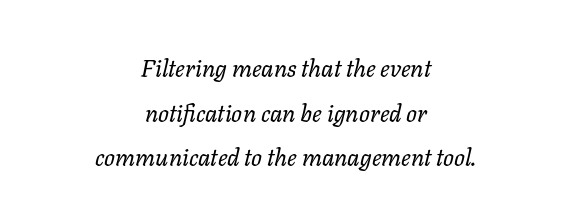
The setting favours the middle, as headings and verse often do. Clear beneath every line of the passage. Nothing unusual about the tracking: characters are spaced as the font intends. There's an unmistakable incline to the writing here. The weight tops out at a normal text grade.
